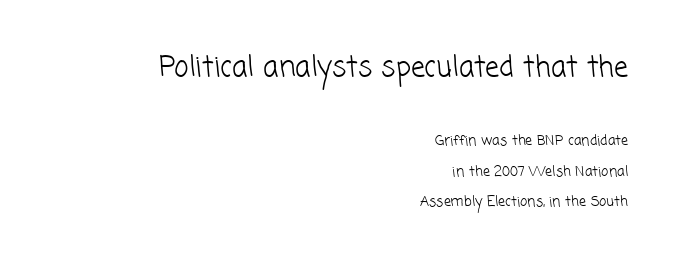
Q: Is the text bold? A: No.
Q: Is the typeface a serif or a sans-serif typeface? A: Sans-serif.
Q: Is the text underlined? A: No.
Q: How is the paragraph aligned? A: Right-aligned.
Q: Is the spacing between letters normal or unusually wide? A: Normal.
Q: Is the spacing between lines tight, normal or loose? A: Loose.
Q: Which block of text is set in a larger size, the first (top) or the second (bottom)? A: The first (top) one.
Q: Width (condensed, normal, or wide)? A: Normal.
Q: Stroke contrast? A: Low.
Q: x-height? A: Medium.
Q: Monospaced? A: No.
